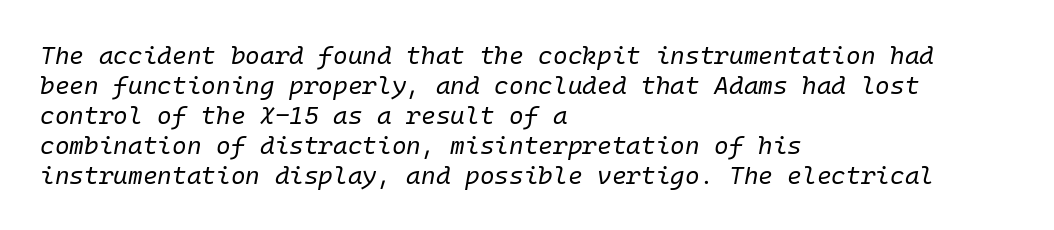
Q: Is the text bold? A: No.
Q: Is the text italic (slanted)? A: Yes, it leans right by about 10 degrees.
Q: Is the text underlined? A: No.
Q: How is the paragraph aligned? A: Left-aligned.
Q: Is the spacing between letters normal or unusually wide? A: Normal.
